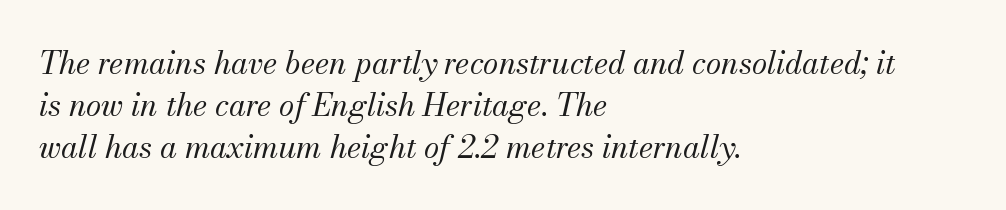
Q: Is the text bold? A: No.
Q: Is the text italic (slanted)? A: Yes, it leans right by about 13 degrees.
Q: Is the typeface a serif or a sans-serif typeface? A: Serif.
Q: Is the text underlined? A: No.
Q: How is the paragraph aligned? A: Left-aligned.
Q: Is the spacing between letters normal or unusually wide? A: Normal.
Q: Is the spacing between lines tight, normal or loose? A: Normal.
Q: Width (condensed, normal, or wide)? A: Normal.
Q: Stroke contrast? A: Medium.
Q: x-height? A: Small.
Q: Monospaced? A: No.
